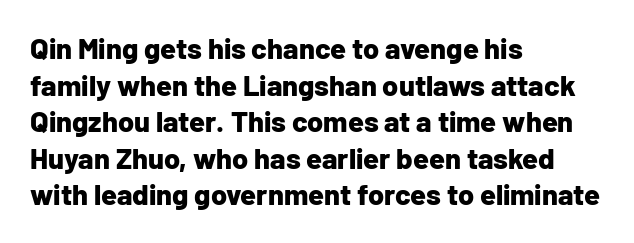
The image shows 29 px bold sans-serif type, upright; set left-aligned, normal line spacing (1.26x), normal letter spacing, not underlined; low stroke contrast and a medium x-height.
